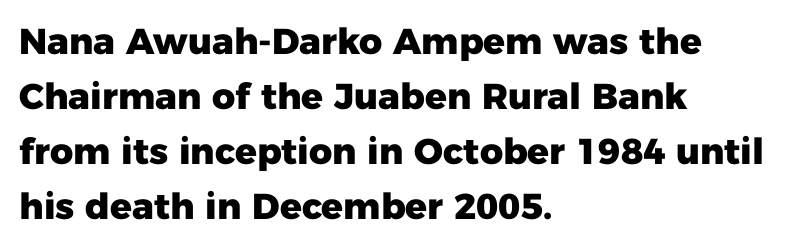
It's the straight-up-and-down kind of type. The rag falls on the right side of this text block. The passage shown stacks its lines at a standard gap. Varying glyph widths throughout — classic text-font behaviour. Letterform terminals end flat and unadorned throughout the passage. The face used here is rendered with its standard letterfit.
